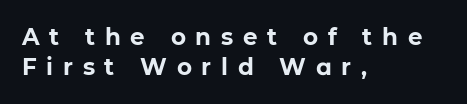
{"italic": "no", "bold": "yes", "underline": "no", "align": "left", "line_spacing": "normal", "line_spacing_ratio": 1.31, "letter_spacing": "wide", "letter_spacing_em": 0.42, "glyph_px": 23}
